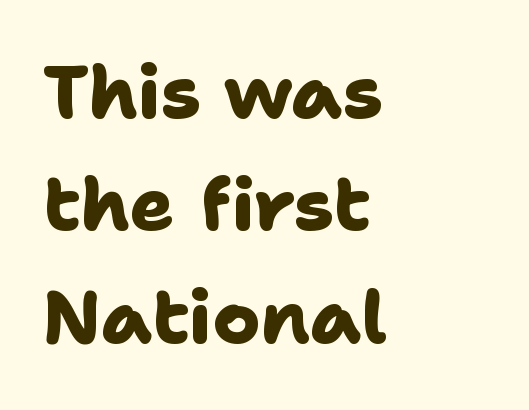
Q: Is the text bold? A: Yes.
Q: Is the typeface a serif or a sans-serif typeface? A: Sans-serif.
Q: Is the text underlined? A: No.
Q: How is the paragraph aligned? A: Left-aligned.
Q: Is the spacing between letters normal or unusually wide? A: Normal.
Q: Is the spacing between lines tight, normal or loose? A: Normal.
Q: Width (condensed, normal, or wide)? A: Normal.
Q: Stroke contrast? A: Low.
Q: x-height? A: Medium.
Q: Monospaced? A: No.
